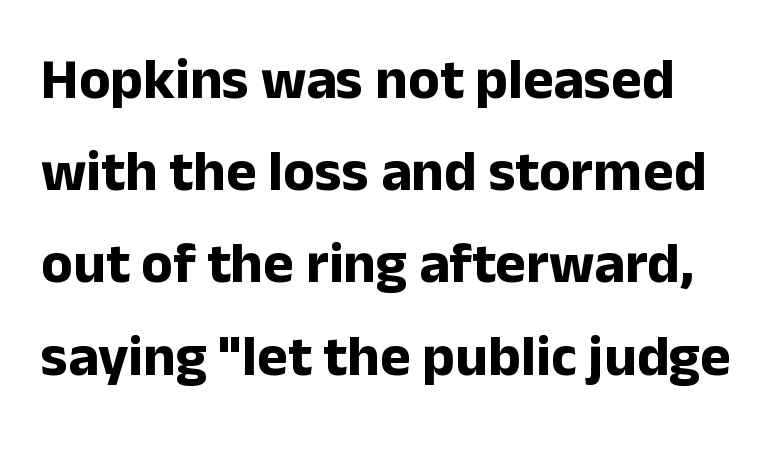
{"serif": "no", "italic": "no", "bold": "yes", "weight": "bold", "width": "normal", "stroke_contrast": "low", "x_height": "medium", "monospaced": "no", "underline": "no", "line_spacing": "normal", "line_spacing_ratio": 1.59, "letter_spacing": "normal", "letter_spacing_em": 0.0, "glyph_px": 58}
